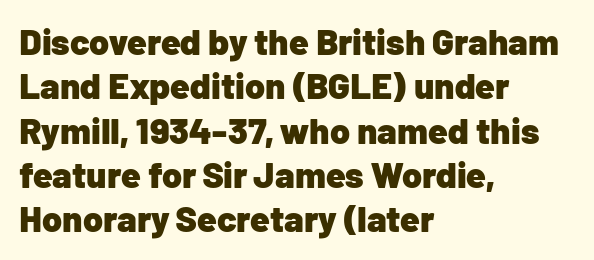
The image shows 36 px heavy sans-serif type, upright; set left-aligned, line spacing 1.23x, normal letter spacing, not underlined; low stroke contrast and a medium x-height.
